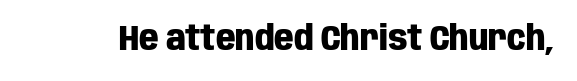
Lines of text with bare space underneath. Strokes here are thick enough to call this a true bold. In terms of posture, this sample is upright. Each letter's strokes conclude bluntly, with no projecting serifs.
